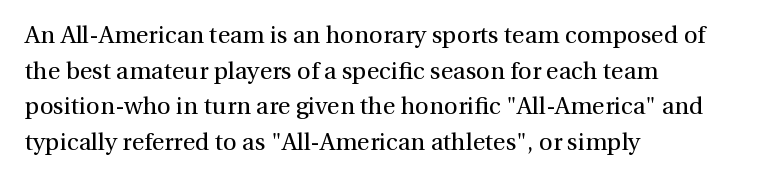
{"italic": "no", "bold": "no", "underline": "no", "align": "left", "line_spacing": "normal", "line_spacing_ratio": 1.48, "letter_spacing": "normal", "letter_spacing_em": 0.0, "glyph_px": 24}
